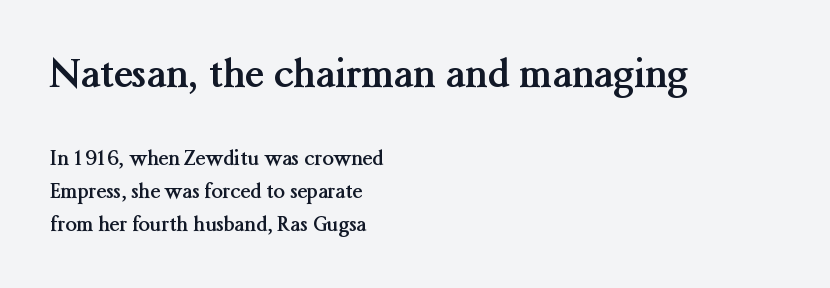
Q: Is the text bold? A: Yes.
Q: Is the text italic (slanted)? A: No, it is upright.
Q: Is the typeface a serif or a sans-serif typeface? A: Serif.
Q: Is the text underlined? A: No.
Q: How is the paragraph aligned? A: Left-aligned.
Q: Is the spacing between letters normal or unusually wide? A: Normal.
Q: Is the spacing between lines tight, normal or loose? A: Normal.
Q: Which block of text is set in a larger size, the first (top) or the second (bottom)? A: The first (top) one.
Q: Width (condensed, normal, or wide)? A: Normal.
Q: Stroke contrast? A: Medium.
Q: x-height? A: Medium.
Q: Monospaced? A: No.
